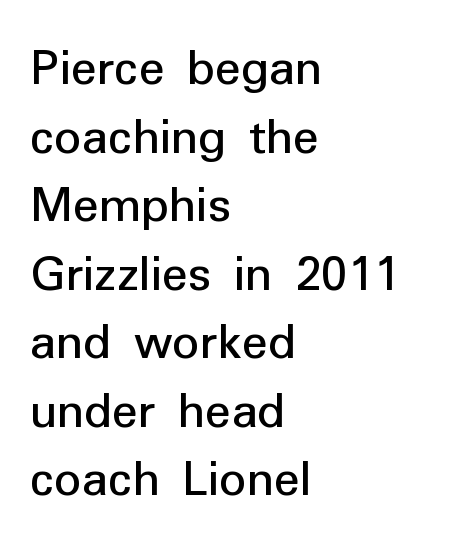
{"serif": "no", "italic": "no", "width": "normal", "stroke_contrast": "low", "x_height": "medium", "monospaced": "no", "underline": "no", "align": "left", "line_spacing": "normal", "line_spacing_ratio": 1.27, "letter_spacing": "normal", "letter_spacing_em": 0.0, "glyph_px": 54}
